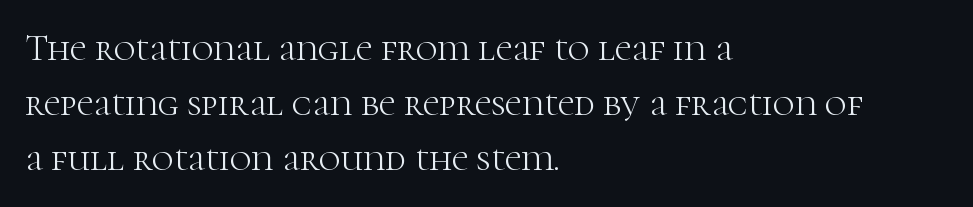
{"serif": "yes", "italic": "no", "bold": "no", "weight": "light", "width": "normal", "stroke_contrast": "high", "x_height": "medium", "monospaced": "no", "underline": "no", "align": "left", "line_spacing": "normal", "line_spacing_ratio": 1.49, "letter_spacing": "normal", "letter_spacing_em": 0.0, "glyph_px": 37}
